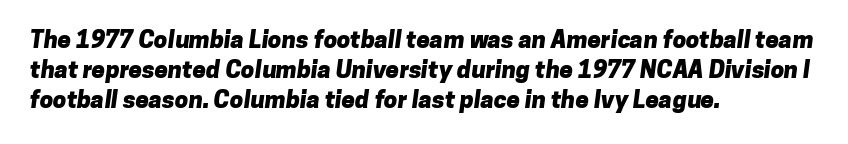
Heft: maximum for text — a bold. Typeset ragged right — the left edge is the straight one. Nobody touched the tracking dial on this one. Leading: standard.
